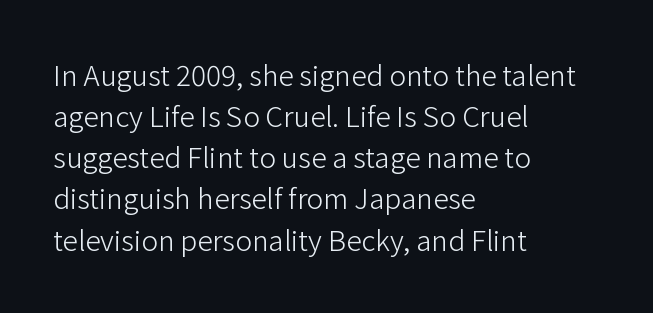
The image shows 28 px light sans-serif type, upright; set left-aligned, normal line spacing (1.47x), normal letter spacing, not underlined; low stroke contrast and a medium x-height.
